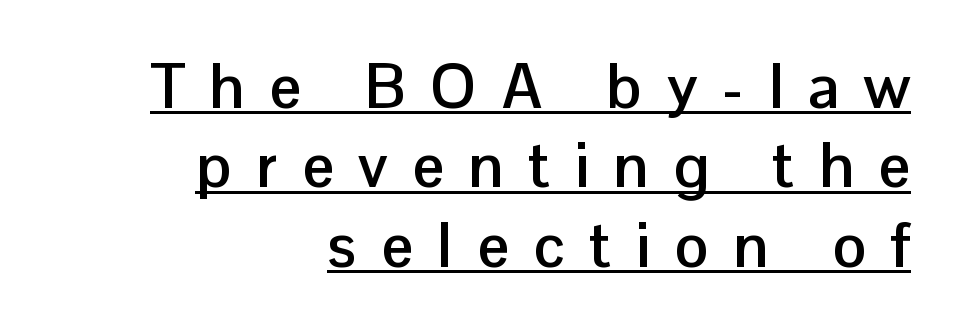
Q: Is the text bold? A: Yes.
Q: Is the text italic (slanted)? A: No, it is upright.
Q: Is the typeface a serif or a sans-serif typeface? A: Sans-serif.
Q: Is the text underlined? A: Yes.
Q: How is the paragraph aligned? A: Right-aligned.
Q: Is the spacing between letters normal or unusually wide? A: Unusually wide.
Q: Is the spacing between lines tight, normal or loose? A: Normal.
Q: Width (condensed, normal, or wide)? A: Normal.
Q: Stroke contrast? A: Low.
Q: x-height? A: Medium.
Q: Monospaced? A: No.
